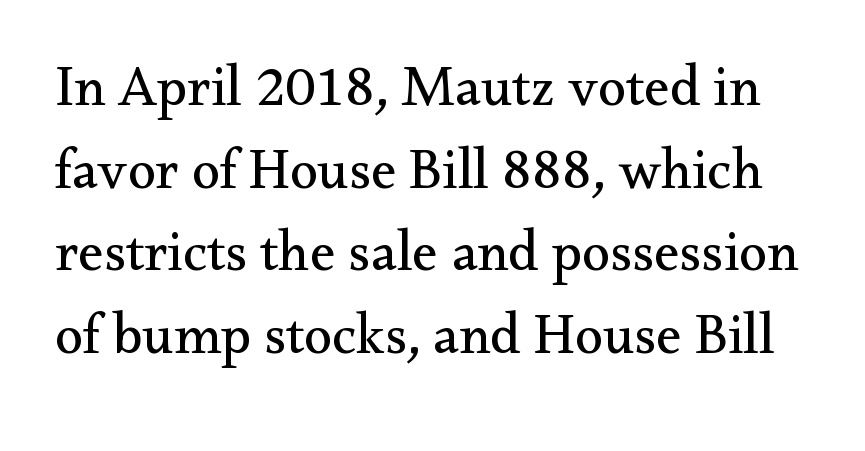
{"serif": "yes", "italic": "no", "bold": "no", "weight": "regular", "width": "normal", "stroke_contrast": "medium", "x_height": "small", "monospaced": "no", "underline": "no", "line_spacing": "normal", "line_spacing_ratio": 1.45, "letter_spacing": "normal", "letter_spacing_em": 0.0, "glyph_px": 57}
